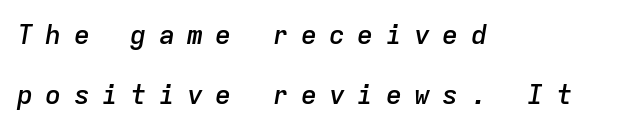
Posture: slanted. Observe the wide spacing: letters keep a clear distance from each other. A bare baseline throughout the passage. The text block is weighted toward the left margin, trailing off unevenly rightward.
